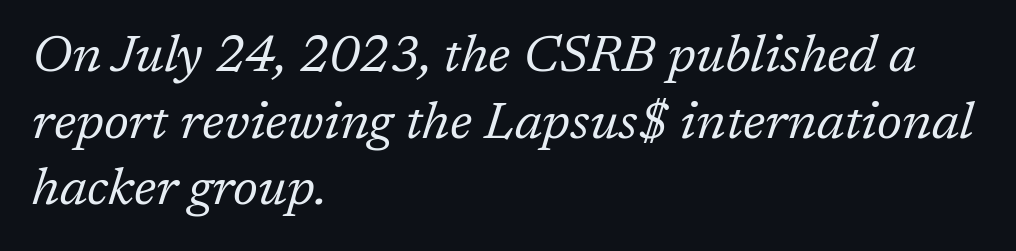
The image shows 52 px regular-weight serif type, italic (leaning right); set left-aligned, normal line spacing (1.28x), normal letter spacing, not underlined; low stroke contrast and a medium x-height.
